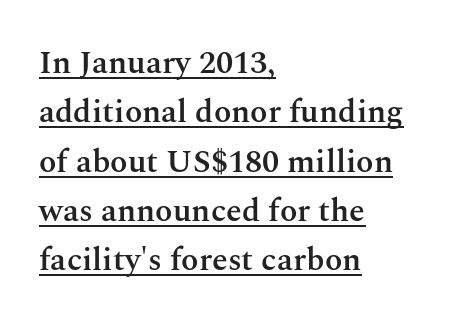
{"serif": "yes", "italic": "no", "bold": "semi", "weight": "semibold", "width": "normal", "stroke_contrast": "medium", "x_height": "medium", "monospaced": "no", "underline": "yes", "align": "left", "line_spacing": "normal", "line_spacing_ratio": 1.54, "letter_spacing": "normal", "letter_spacing_em": 0.0, "glyph_px": 32}
